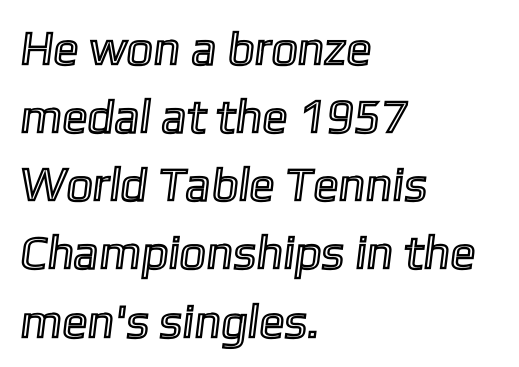
The line texture is even and compact thanks to regular tracking. Do the characters align in a grid? No, the font is proportional. The lines are quadded left. Lines of text with bare space underneath. Students, observe: this is what conventionally led text looks like.
